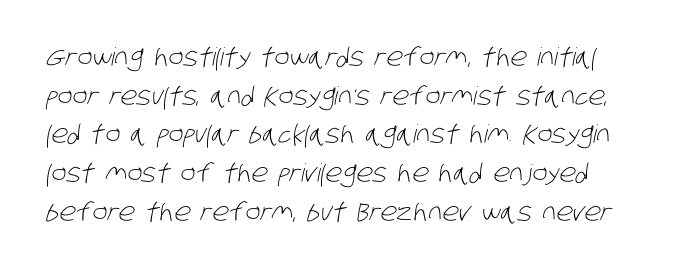
Anything drawn beneath the words? Only blank space. No extra tracking has been applied to these lines. Leading: standard. No letter is thick-stroked: the sample isn't bold.
